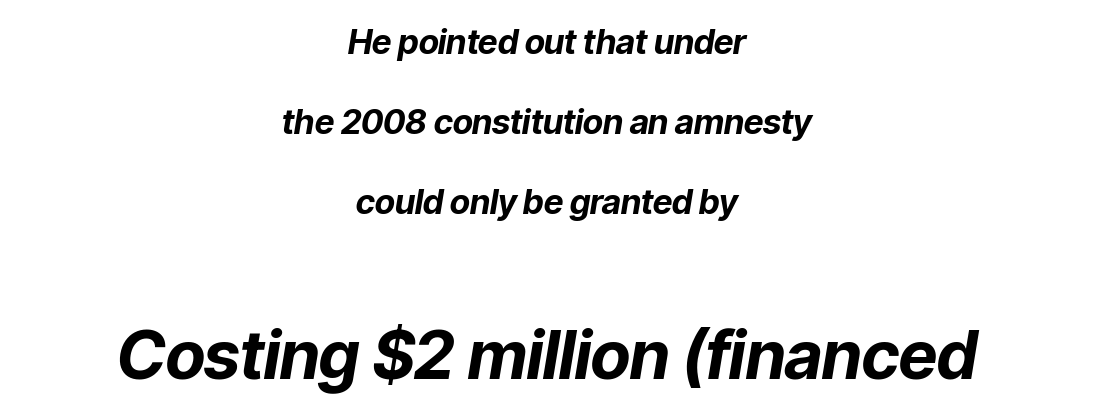
Character widths vary here, with narrow letters taking less room than wide ones. An italicized treatment has been applied to the whole sample. Compared with a flush-left layout, this one balances lines on the center instead. Students, note that the glyphs here touch the page at normal intervals. What's the leading like? Stretched, with rows far apart.
